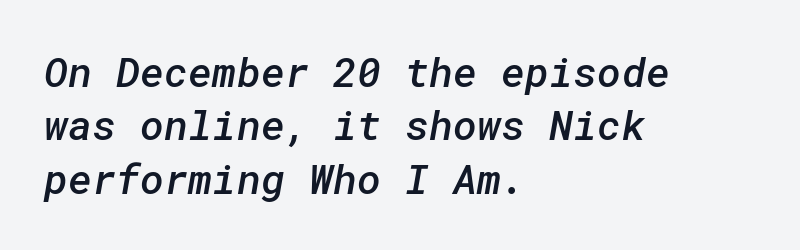
Q: Is the text bold? A: Semi-bold.
Q: Is the typeface a serif or a sans-serif typeface? A: Sans-serif.
Q: Is the text underlined? A: No.
Q: How is the paragraph aligned? A: Left-aligned.
Q: Is the spacing between letters normal or unusually wide? A: Normal.
Q: Is the spacing between lines tight, normal or loose? A: Normal.
Q: Width (condensed, normal, or wide)? A: Normal.
Q: Stroke contrast? A: Low.
Q: x-height? A: Medium.
